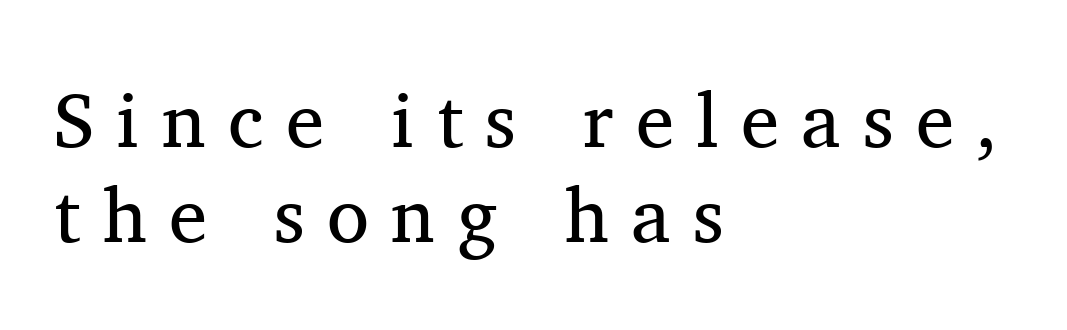
Q: Is the text bold? A: No.
Q: Is the text italic (slanted)? A: No, it is upright.
Q: Is the typeface a serif or a sans-serif typeface? A: Serif.
Q: Is the text underlined? A: No.
Q: How is the paragraph aligned? A: Left-aligned.
Q: Is the spacing between letters normal or unusually wide? A: Unusually wide.
Q: Width (condensed, normal, or wide)? A: Normal.
Q: Stroke contrast? A: Medium.
Q: x-height? A: Medium.
Q: Monospaced? A: No.
